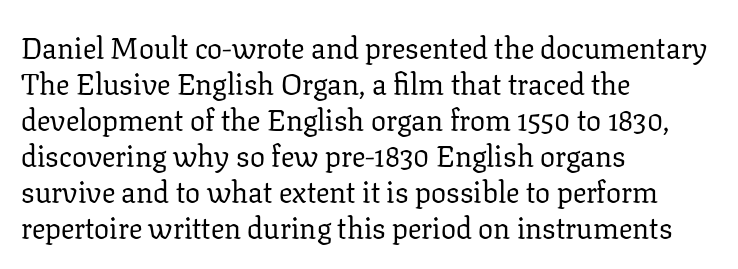
The image shows 30 px regular-weight serif type, upright; set left-aligned, line spacing 1.2x, normal letter spacing, not underlined; low stroke contrast and a medium x-height.
